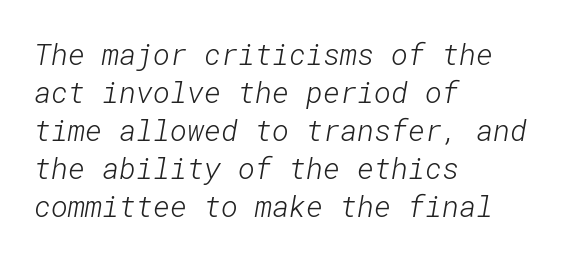
{"serif": "no", "bold": "no", "weight": "light", "width": "normal", "stroke_contrast": "low", "x_height": "medium", "underline": "no", "align": "left", "line_spacing": "normal", "line_spacing_ratio": 1.31, "letter_spacing": "normal", "letter_spacing_em": 0.0, "glyph_px": 29}
